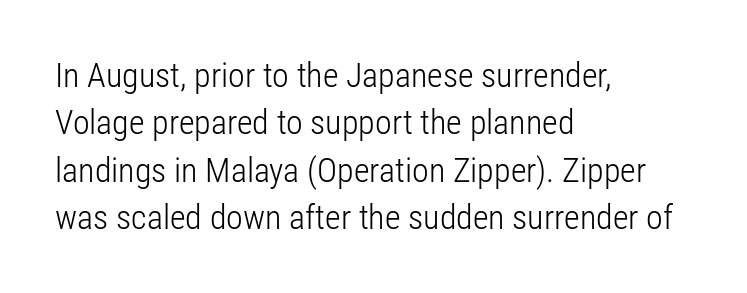
Glyph-to-glyph distance matches everyday printed text. You can tell it's not italic because the verticals are truly vertical. The passage shown stacks its lines at a standard gap. This is sans-serif lettering, the kind often seen on screens and signage.
